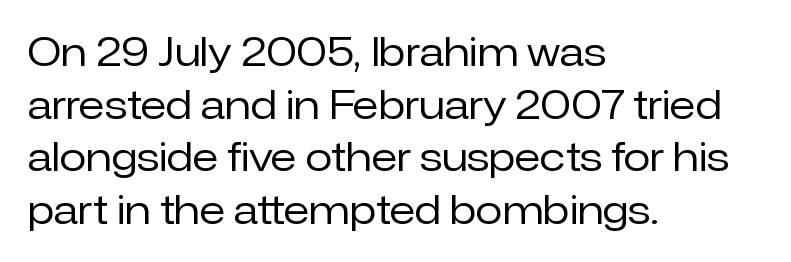
{"serif": "no", "italic": "no", "bold": "no", "weight": "regular", "width": "normal", "stroke_contrast": "low", "x_height": "medium", "monospaced": "no", "underline": "no", "align": "left", "line_spacing": "normal", "line_spacing_ratio": 1.35, "letter_spacing": "normal", "letter_spacing_em": 0.0, "glyph_px": 39}
